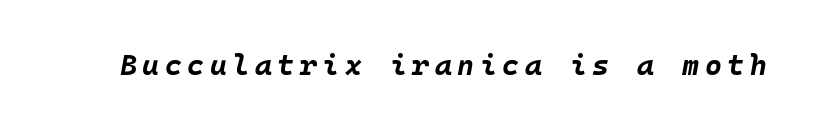
{"italic": "yes", "lean": "right", "slant_degrees": 10, "bold": "yes", "weight": "bold", "width": "normal", "stroke_contrast": "low", "x_height": "large", "underline": "no", "glyph_px": 29}
